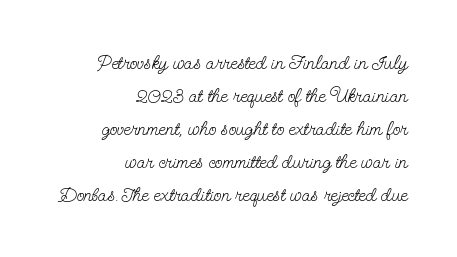
Q: Is the text bold? A: No.
Q: Is the text italic (slanted)? A: Yes.
Q: Is the text underlined? A: No.
Q: How is the paragraph aligned? A: Right-aligned.
Q: Is the spacing between letters normal or unusually wide? A: Normal.
Q: Is the spacing between lines tight, normal or loose? A: Normal.
